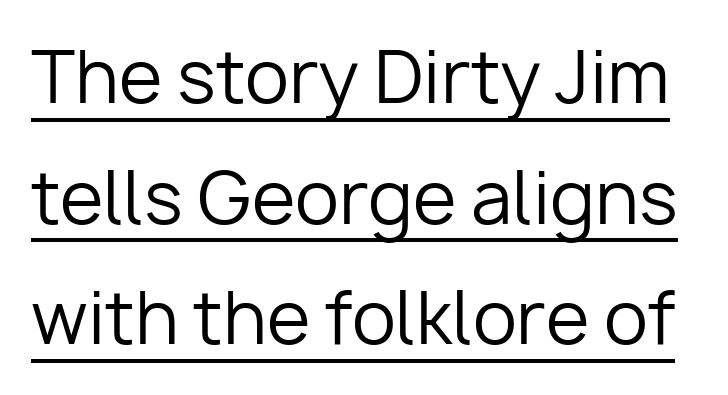
You could not count columns in this text — the font is proportionally spaced. Standard letterfit; no display-style spreading of the glyphs. Evenly set lines give the paragraph a standard silhouette. These lines are composed in type without serifs. Students, observe the line beneath the letters — that is underlining. Stems here are at most as thick as an everyday book face.
